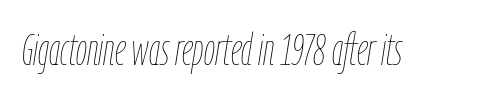
{"italic": "yes", "lean": "right", "slant_degrees": 9, "bold": "no", "weight": "thin", "width": "condensed", "stroke_contrast": "low", "x_height": "medium", "monospaced": "no", "underline": "no", "letter_spacing": "normal", "letter_spacing_em": 0.0, "glyph_px": 44}
